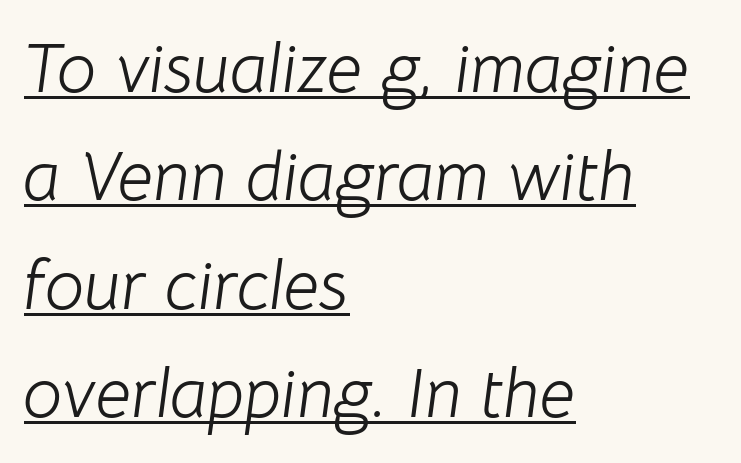
The image shows 70 px light type, italic (leaning right); set left-aligned, normal line spacing (1.55x), normal letter spacing, underlined; low stroke contrast and a medium x-height.
